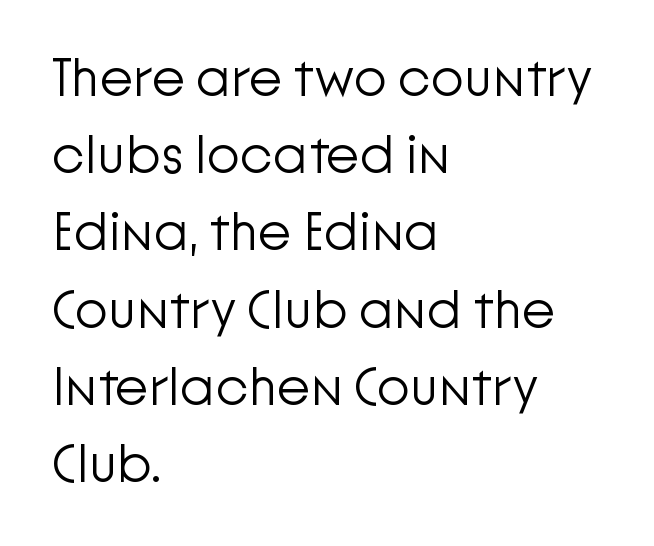
{"serif": "no", "italic": "no", "bold": "no", "weight": "light", "width": "normal", "stroke_contrast": "low", "x_height": "medium", "monospaced": "no", "underline": "no", "align": "left", "line_spacing": "normal", "line_spacing_ratio": 1.43, "letter_spacing": "normal", "letter_spacing_em": 0.0, "glyph_px": 54}
